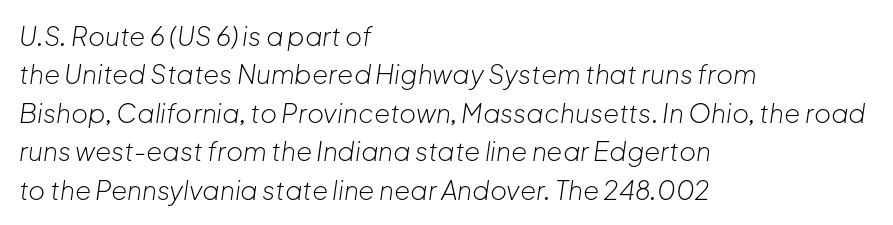
{"italic": "yes", "lean": "right", "slant_degrees": 8, "bold": "no", "underline": "no", "align": "left", "line_spacing": "normal", "line_spacing_ratio": 1.48, "letter_spacing": "normal", "letter_spacing_em": 0.0, "glyph_px": 26}
